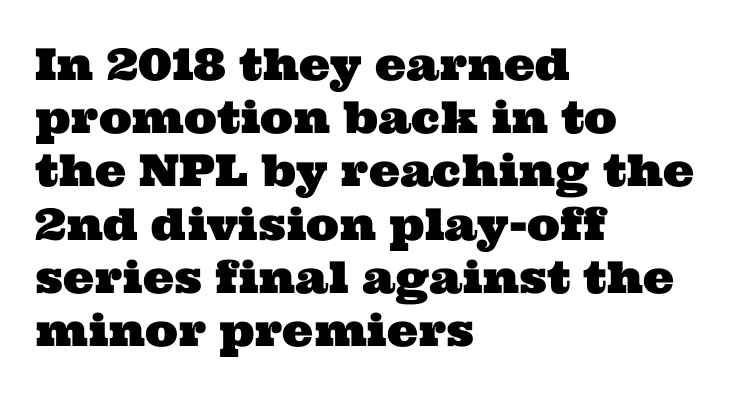
The image shows 44 px wide serif type; set left-aligned, line spacing 1.21x, normal letter spacing, not underlined; medium stroke contrast and a medium x-height.
